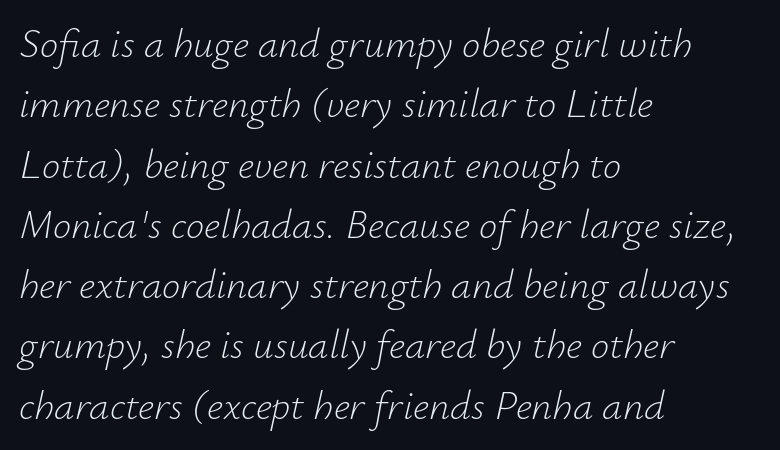
The image shows 41 px light type, italic (leaning right); set left-aligned, normal line spacing (1.47x), normal letter spacing, not underlined; low stroke contrast and a small x-height.
